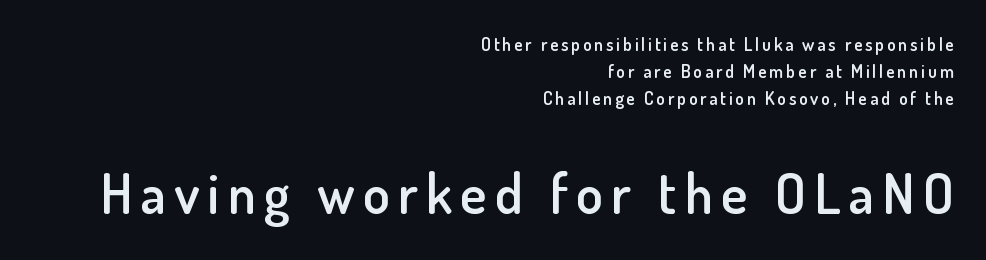
Q: Is the text bold? A: Semi-bold.
Q: Is the text italic (slanted)? A: No, it is upright.
Q: Is the typeface a serif or a sans-serif typeface? A: Sans-serif.
Q: Is the text underlined? A: No.
Q: How is the paragraph aligned? A: Right-aligned.
Q: Is the spacing between lines tight, normal or loose? A: Normal.
Q: Which block of text is set in a larger size, the first (top) or the second (bottom)? A: The second (bottom) one.
Q: Width (condensed, normal, or wide)? A: Normal.
Q: Stroke contrast? A: Low.
Q: x-height? A: Small.
Q: Monospaced? A: No.
